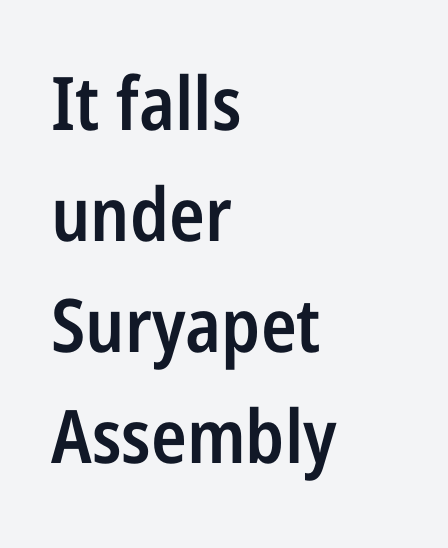
What's the leading like? Ordinary, nothing unusual. Nothing unusual about the tracking: characters are spaced as the font intends. You could not count columns in this text — the font is proportionally spaced. Each line starts at the same left margin while the right side varies.
